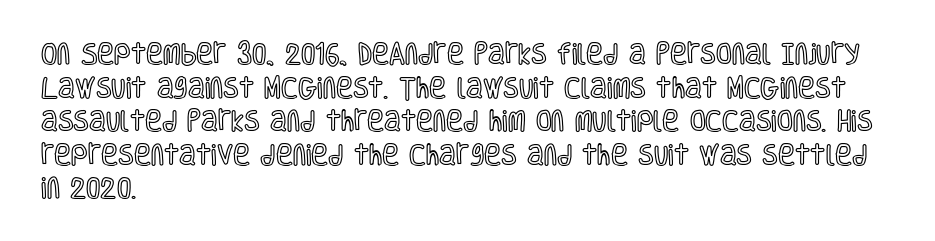
The image shows 23 px text type, upright; set left-aligned, normal line spacing (1.46x), normal letter spacing, not underlined.
